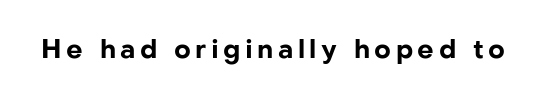
Heavy, bold letterforms. Tall strokes in this sample are plumb rather than angled. The strip under each line holds only bare page.
